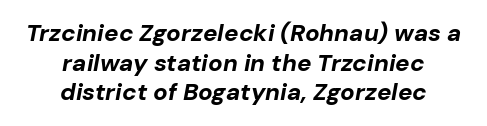
The image shows 24 px bold type, italic (leaning right); set centered, line spacing 1.23x, normal letter spacing, not underlined.
